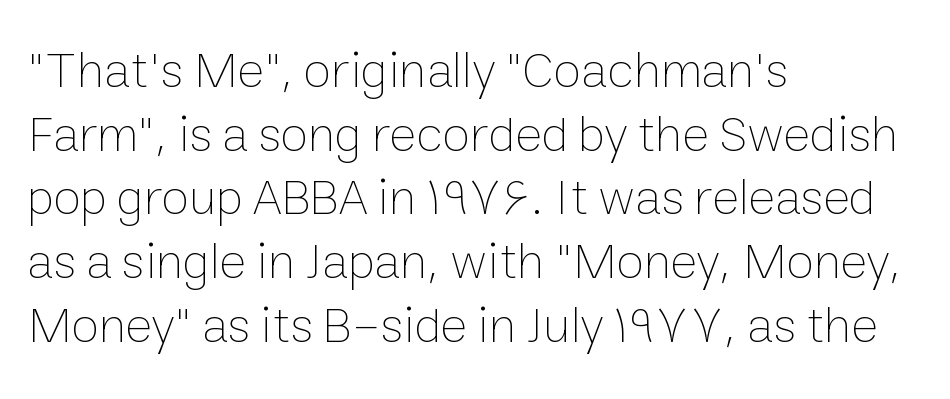
{"italic": "no", "bold": "no", "weight": "thin", "width": "normal", "stroke_contrast": "low", "x_height": "medium", "monospaced": "no", "underline": "no", "align": "left", "line_spacing": "normal", "line_spacing_ratio": 1.25, "letter_spacing": "normal", "letter_spacing_em": 0.0, "glyph_px": 51}
